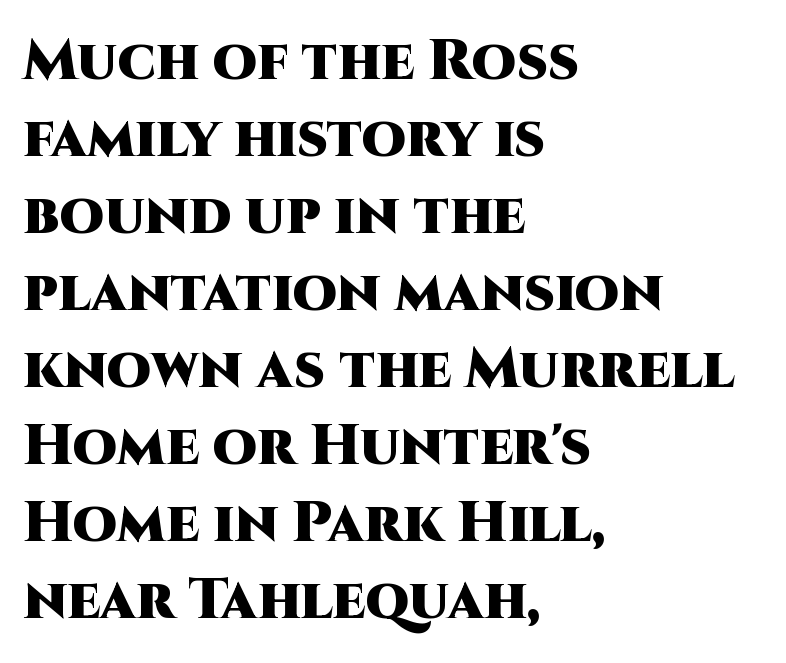
The lines in this sample share a left origin and differ only in where they stop. Descenders are the only things crossing below the line. Proportional: the letters do not fall into vertical columns. Classification — sans serif. Letter spacing: default.
